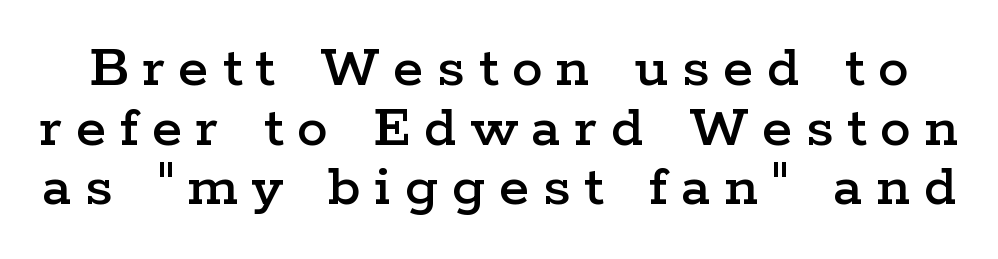
{"serif": "yes", "italic": "no", "width": "wide", "stroke_contrast": "low", "x_height": "medium", "monospaced": "no", "underline": "no", "line_spacing": "tight", "line_spacing_ratio": 0.96, "letter_spacing": "wide", "letter_spacing_em": 0.22, "glyph_px": 62}
